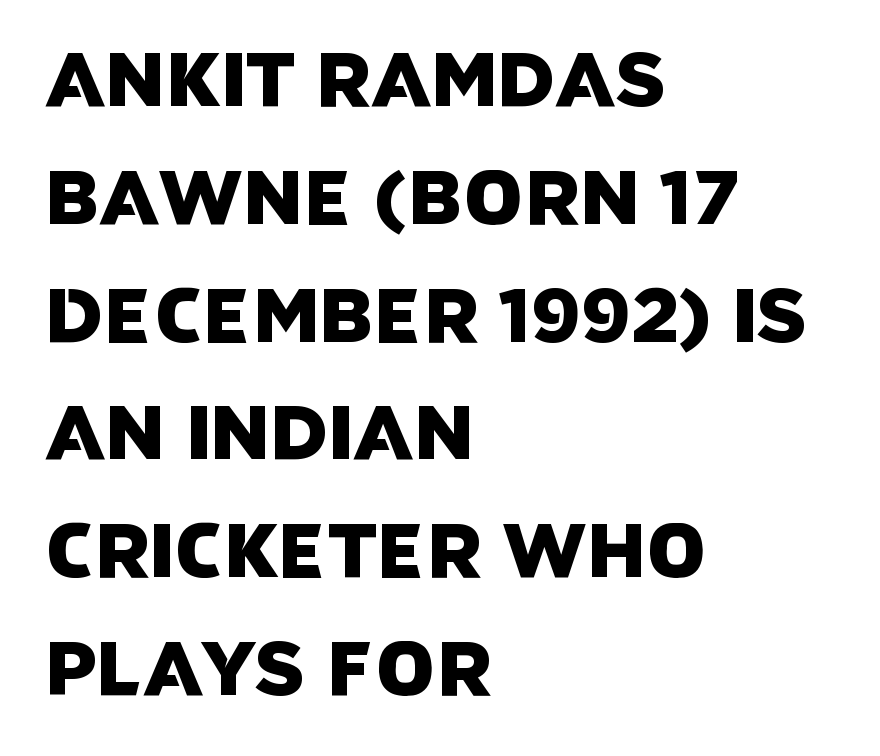
The image shows 76 px sans-serif type; set left-aligned, normal line spacing (1.55x), normal letter spacing, not underlined; low stroke contrast and a large x-height.
